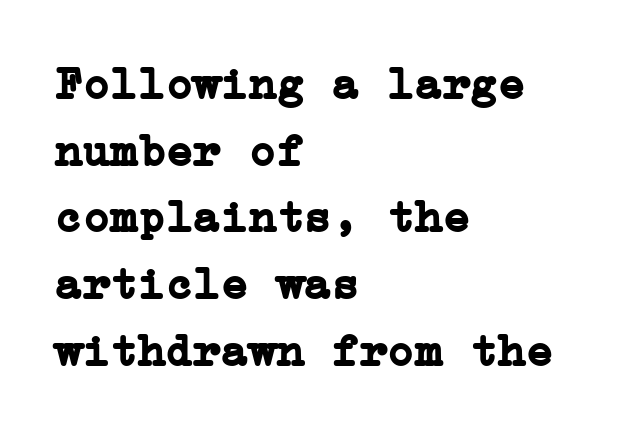
{"serif": "yes", "italic": "no", "bold": "yes", "weight": "semibold", "width": "normal", "stroke_contrast": "low", "x_height": "medium", "underline": "no", "align": "left", "line_spacing": "normal", "line_spacing_ratio": 1.45, "letter_spacing": "normal", "letter_spacing_em": 0.0, "glyph_px": 46}
